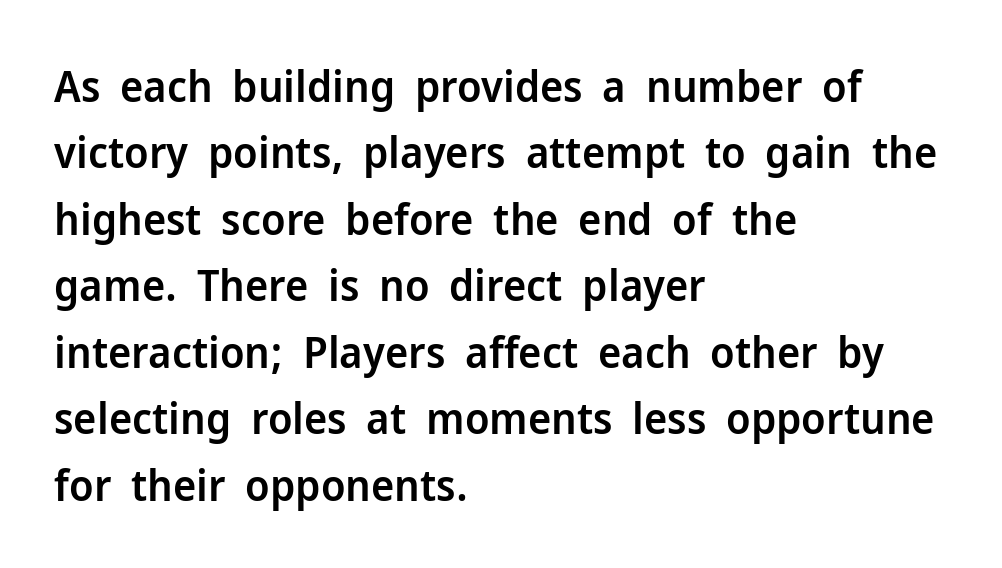
Q: Is the text bold? A: Semi-bold.
Q: Is the text italic (slanted)? A: No, it is upright.
Q: Is the typeface a serif or a sans-serif typeface? A: Sans-serif.
Q: Is the text underlined? A: No.
Q: How is the paragraph aligned? A: Left-aligned.
Q: Is the spacing between letters normal or unusually wide? A: Normal.
Q: Is the spacing between lines tight, normal or loose? A: Normal.
Q: Width (condensed, normal, or wide)? A: Normal.
Q: Stroke contrast? A: Low.
Q: x-height? A: Medium.
Q: Monospaced? A: No.
